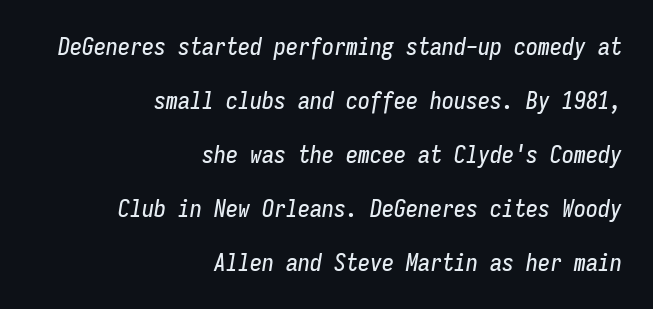
Yep, that's italic — everything's leaning. The baseline area is clear. You could call the tracking neutral — neither tight nor loose. The line-height multiplier appears high, well above default.
